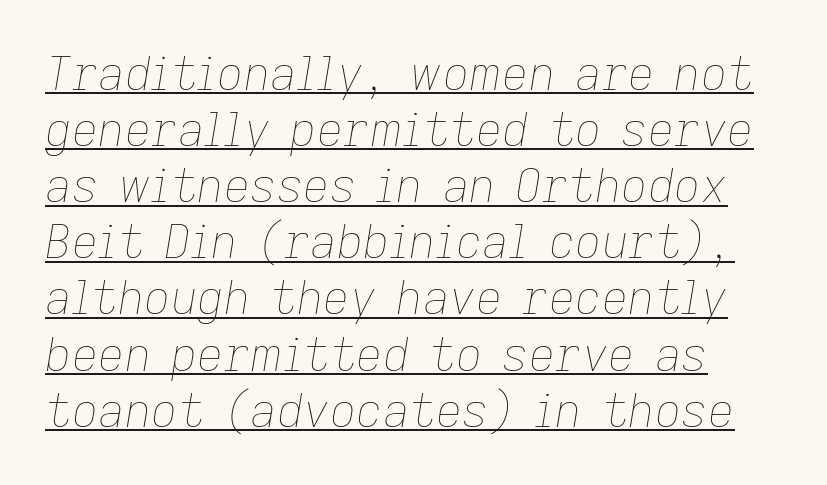
The image shows 46 px thin type, italic (leaning right); set left-aligned, line spacing 1.22x, normal letter spacing, underlined; low stroke contrast and a medium x-height.
